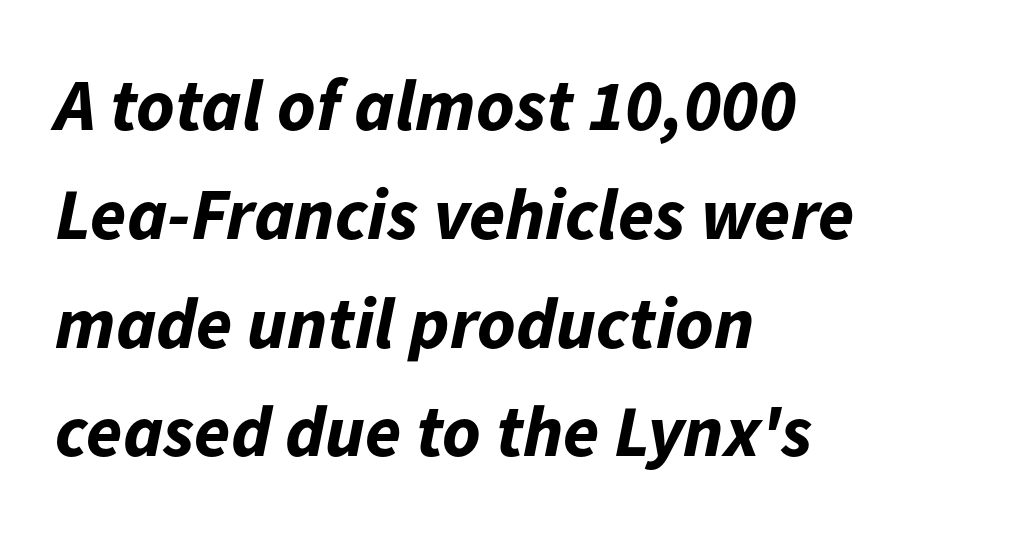
Q: Is the text bold? A: Yes.
Q: Is the text italic (slanted)? A: Yes, it leans right by about 11 degrees.
Q: Is the text underlined? A: No.
Q: How is the paragraph aligned? A: Left-aligned.
Q: Is the spacing between letters normal or unusually wide? A: Normal.
Q: Is the spacing between lines tight, normal or loose? A: Normal.
Q: Width (condensed, normal, or wide)? A: Normal.
Q: Stroke contrast? A: Low.
Q: x-height? A: Medium.
Q: Monospaced? A: No.
